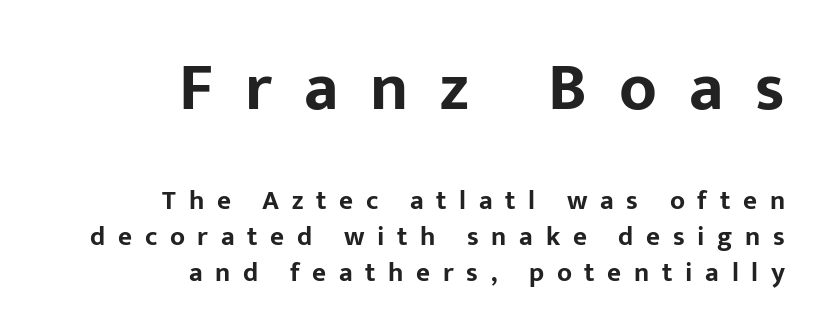
{"serif": "no", "italic": "no", "bold": "yes", "weight": "bold", "width": "normal", "stroke_contrast": "low", "x_height": "medium", "monospaced": "no", "underline": "no", "align": "right", "line_spacing": "normal", "line_spacing_ratio": 1.34, "letter_spacing": "wide", "letter_spacing_em": 0.47, "larger_block": "first", "size_ratio": 2.52, "glyph_px": 68}
